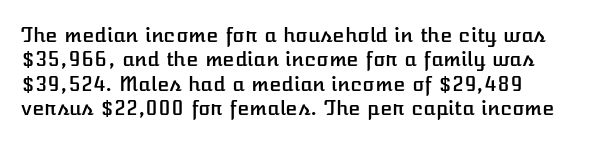
Upright lettering throughout. Type without underlining. Words appear dense and cohesive because spacing is normal.
